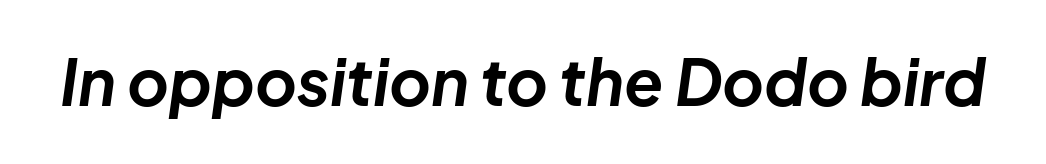
The image shows 64 px bold type, italic (leaning right); set normal letter spacing, not underlined; low stroke contrast and a medium x-height.
